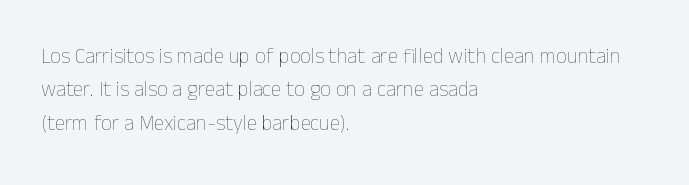
The image shows 21 px text type, upright; set left-aligned, normal line spacing (1.59x), normal letter spacing, not underlined.
